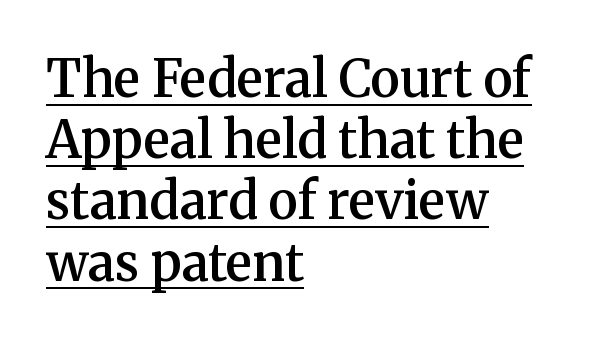
Do the characters align in a grid? No, the font is proportional. Caption: lettering with a line underneath. The face used here is a semibold: visibly heavier than regular, lighter than bold. Observe the ordinary spacing: letters are neighbours, not strangers.
